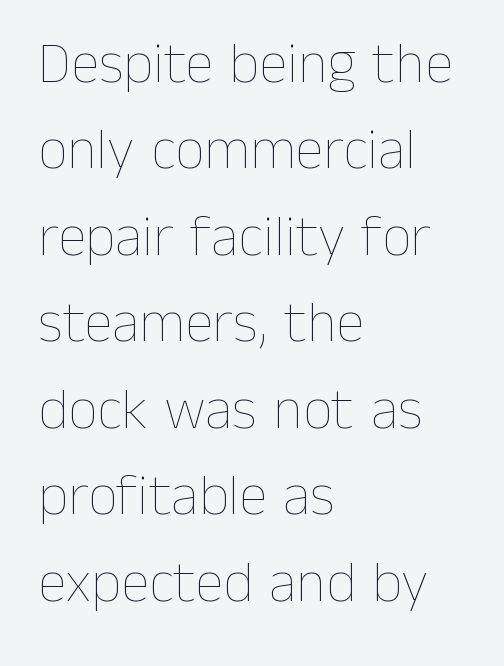
{"italic": "no", "bold": "no", "weight": "thin", "width": "normal", "stroke_contrast": "low", "x_height": "medium", "monospaced": "no", "underline": "no", "align": "left", "line_spacing": "normal", "line_spacing_ratio": 1.49, "letter_spacing": "normal", "letter_spacing_em": 0.0, "glyph_px": 58}
